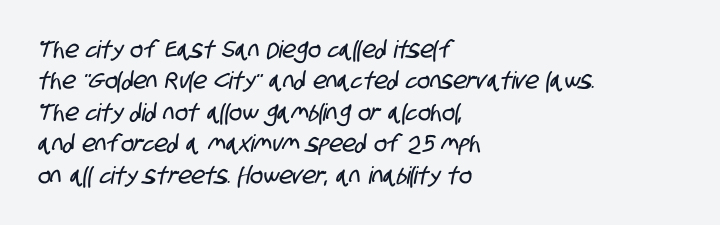
The image shows 24 px text type; set left-aligned, normal line spacing (1.31x), normal letter spacing, not underlined.
